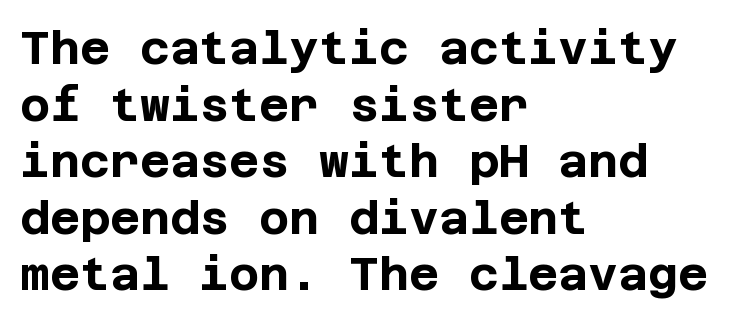
{"serif": "no", "italic": "no", "bold": "yes", "weight": "bold", "width": "normal", "stroke_contrast": "low", "x_height": "large", "underline": "no", "align": "left", "line_spacing_ratio": 1.23, "letter_spacing": "normal", "letter_spacing_em": 0.0, "glyph_px": 46}
